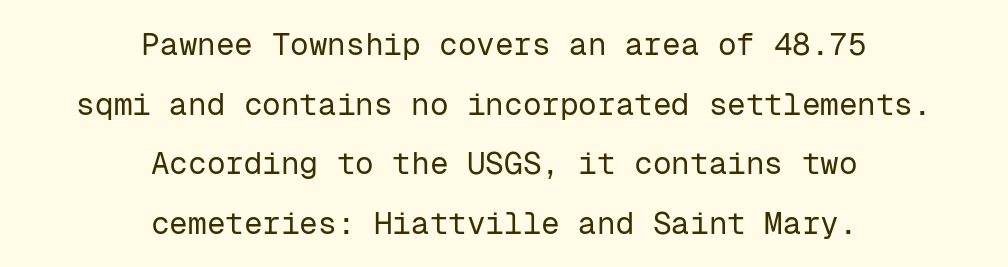
Q: Is the text bold? A: No.
Q: Is the text italic (slanted)? A: No, it is upright.
Q: Is the typeface a serif or a sans-serif typeface? A: Sans-serif.
Q: Is the text underlined? A: No.
Q: How is the paragraph aligned? A: Centered.
Q: Is the spacing between letters normal or unusually wide? A: Normal.
Q: Is the spacing between lines tight, normal or loose? A: Loose.
Q: Width (condensed, normal, or wide)? A: Normal.
Q: Stroke contrast? A: Low.
Q: x-height? A: Medium.
Q: Monospaced? A: Yes.
